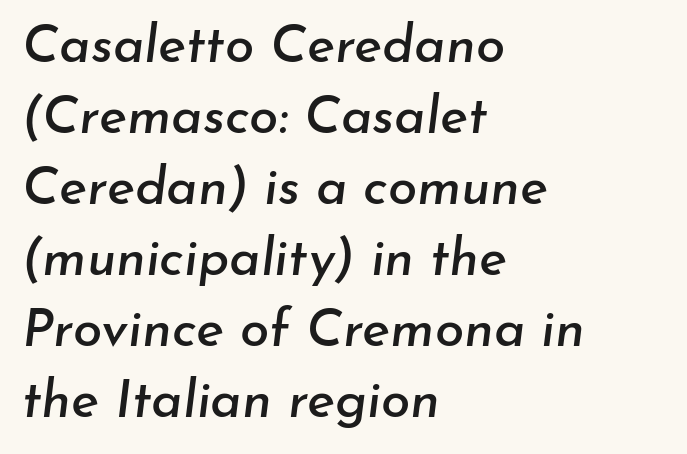
Q: Is the text italic (slanted)? A: Yes, it leans right by about 7 degrees.
Q: Is the text underlined? A: No.
Q: How is the paragraph aligned? A: Left-aligned.
Q: Is the spacing between letters normal or unusually wide? A: Normal.
Q: Is the spacing between lines tight, normal or loose? A: Normal.
Q: Width (condensed, normal, or wide)? A: Normal.
Q: Stroke contrast? A: Low.
Q: x-height? A: Small.
Q: Monospaced? A: No.
